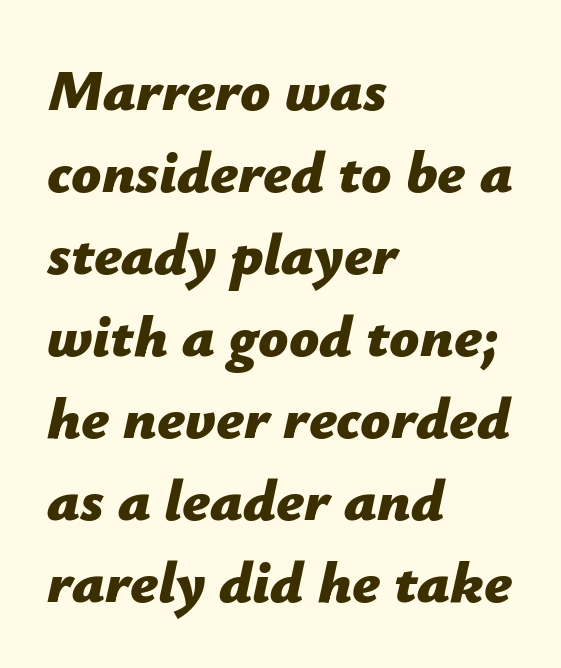
The image shows 59 px bold type, italic (leaning right); set left-aligned, normal line spacing (1.39x), normal letter spacing, not underlined; low stroke contrast and a medium x-height.
